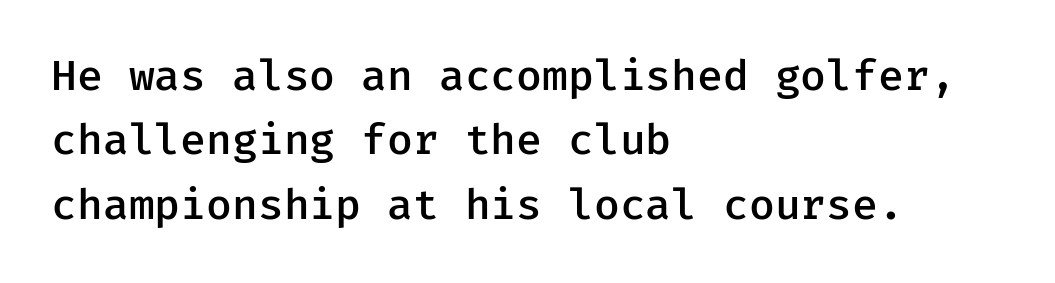
Rows of type keep a routine distance in the vertical direction. These lines are set flush left with a ragged right edge. Underline: absent. Ascenders rise straight up at ninety degrees.
